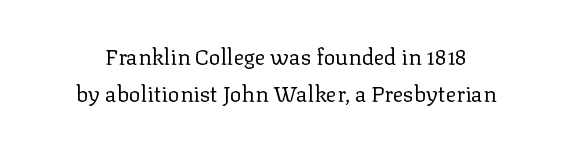
{"italic": "no", "bold": "no", "underline": "no", "align": "center", "line_spacing": "normal", "line_spacing_ratio": 1.68, "letter_spacing": "normal", "letter_spacing_em": 0.0, "glyph_px": 22}
